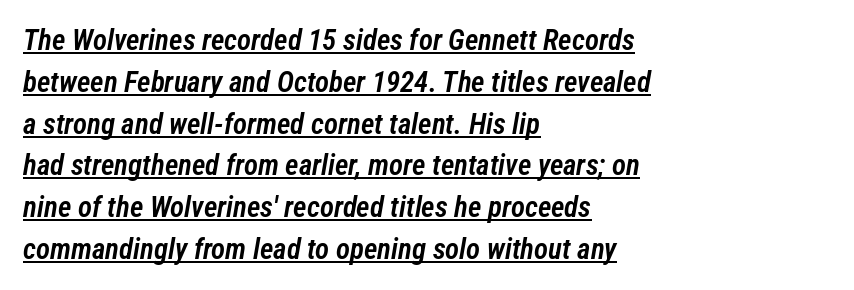
{"italic": "yes", "lean": "right", "slant_degrees": 12, "bold": "semi", "weight": "semibold", "width": "condensed", "stroke_contrast": "low", "x_height": "medium", "monospaced": "no", "underline": "yes", "align": "left", "line_spacing": "normal", "line_spacing_ratio": 1.44, "letter_spacing": "normal", "letter_spacing_em": 0.0, "glyph_px": 29}
